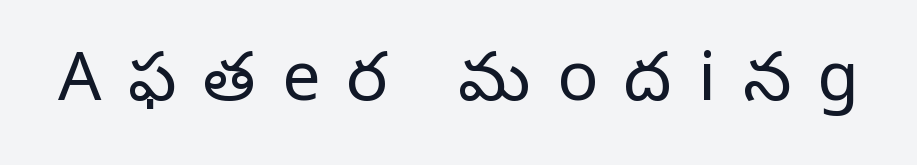
{"serif": "yes", "italic": "no", "bold": "no", "weight": "regular", "width": "normal", "stroke_contrast": "low", "x_height": "large", "monospaced": "no", "underline": "no", "letter_spacing": "wide", "letter_spacing_em": 0.39, "glyph_px": 68}
